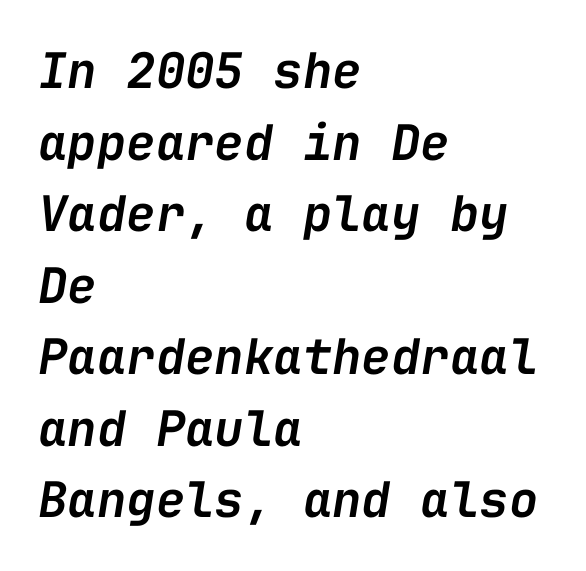
Q: Is the text bold? A: Semi-bold.
Q: Is the text italic (slanted)? A: Yes, it leans right by about 9 degrees.
Q: Is the text underlined? A: No.
Q: How is the paragraph aligned? A: Left-aligned.
Q: Is the spacing between letters normal or unusually wide? A: Normal.
Q: Is the spacing between lines tight, normal or loose? A: Normal.
Q: Width (condensed, normal, or wide)? A: Normal.
Q: Stroke contrast? A: Low.
Q: x-height? A: Medium.
Q: Monospaced? A: Yes.
